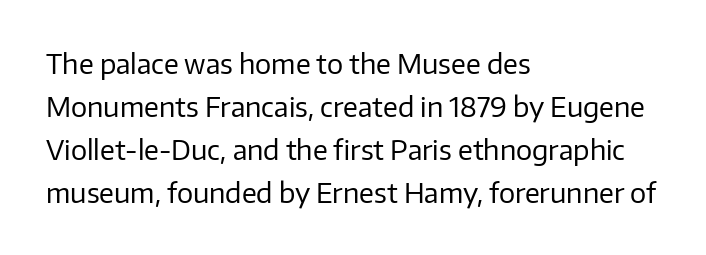
Q: Is the text bold? A: No.
Q: Is the text italic (slanted)? A: No, it is upright.
Q: Is the text underlined? A: No.
Q: How is the paragraph aligned? A: Left-aligned.
Q: Is the spacing between letters normal or unusually wide? A: Normal.
Q: Is the spacing between lines tight, normal or loose? A: Normal.
